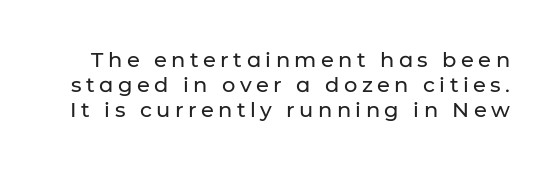
The image shows 21 px text type, upright; set line spacing 1.19x, unusually wide letter spacing (+0.21 em), not underlined.
